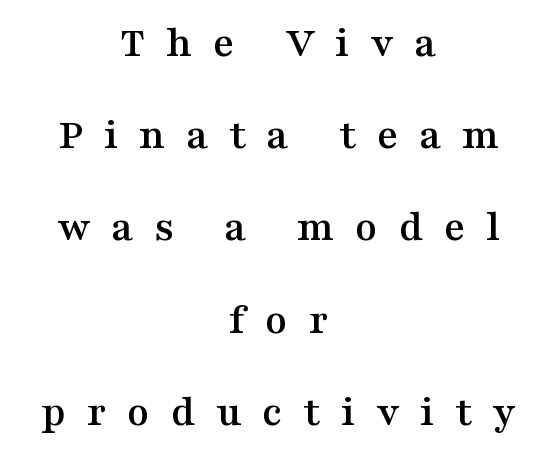
Looks like regular typesetting: each glyph gets only the width it needs. The text block is weighted toward neither margin, spreading evenly from the middle. Honestly, the letter spacing is so wide it's the main thing you notice. Vertically, the passage feels expansive, rows floating well apart.
